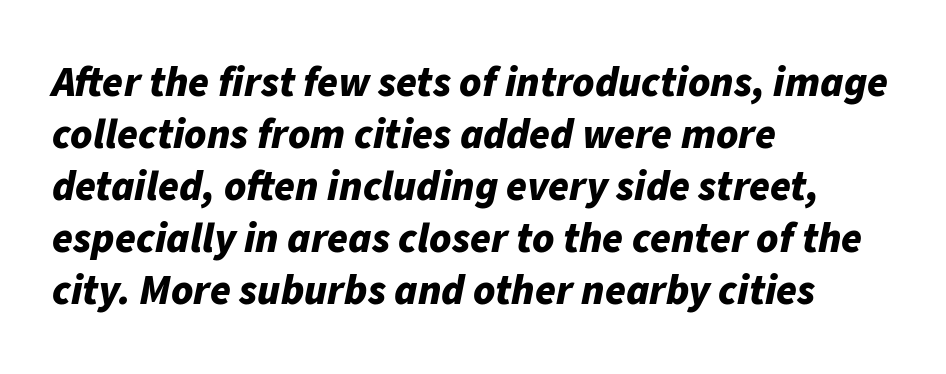
Default kerning and tracking; the words read as compact shapes. Proportional: the letters do not fall into vertical columns. Underlining? Definitely not there. Notice how thick the strokes are: this is what a full bold looks like. The axis of the letterforms is tilted away from vertical. Horizontal alignment here is leftward, the default for most running prose.
